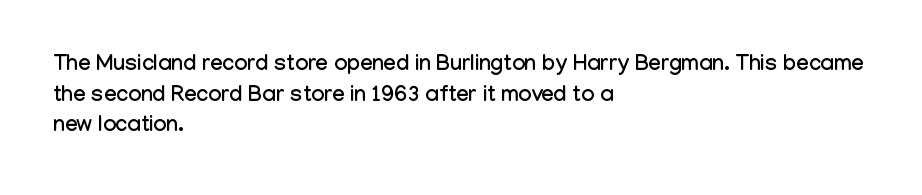
{"italic": "no", "underline": "no", "align": "left", "line_spacing": "normal", "line_spacing_ratio": 1.39, "letter_spacing": "normal", "letter_spacing_em": 0.0, "glyph_px": 22}
